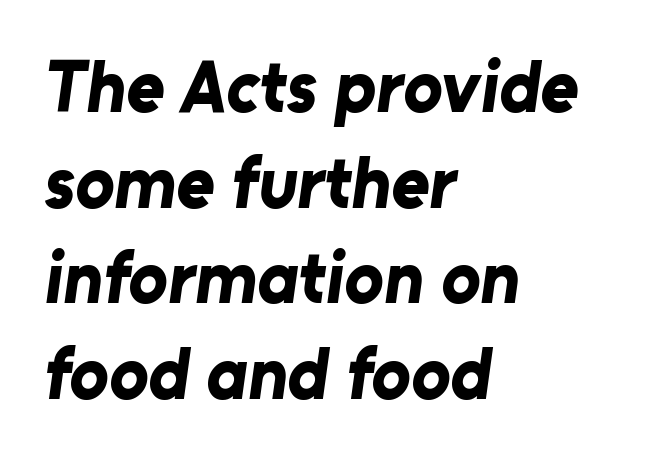
Q: Is the text bold? A: Yes.
Q: Is the typeface a serif or a sans-serif typeface? A: Sans-serif.
Q: Is the text underlined? A: No.
Q: How is the paragraph aligned? A: Left-aligned.
Q: Is the spacing between letters normal or unusually wide? A: Normal.
Q: Is the spacing between lines tight, normal or loose? A: Normal.
Q: Width (condensed, normal, or wide)? A: Normal.
Q: Stroke contrast? A: Low.
Q: x-height? A: Medium.
Q: Monospaced? A: No.
